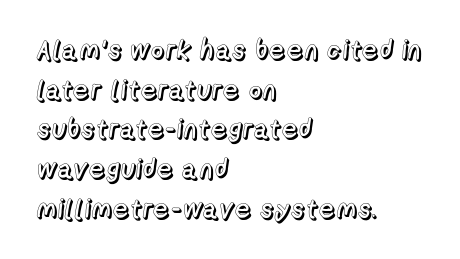
The image shows 27 px text type; set left-aligned, normal line spacing (1.47x), normal letter spacing, not underlined.
